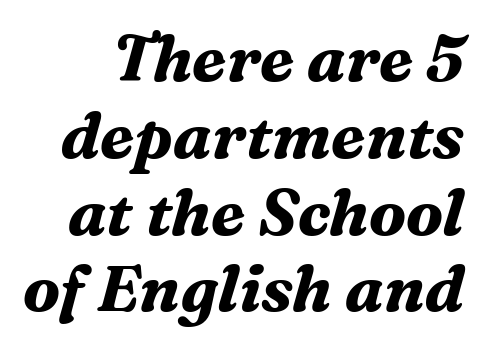
Q: Is the text bold? A: Yes.
Q: Is the text italic (slanted)? A: Yes, it leans right by about 16 degrees.
Q: Is the typeface a serif or a sans-serif typeface? A: Serif.
Q: Is the text underlined? A: No.
Q: Is the spacing between letters normal or unusually wide? A: Normal.
Q: Width (condensed, normal, or wide)? A: Normal.
Q: Stroke contrast? A: Medium.
Q: x-height? A: Medium.
Q: Monospaced? A: No.
